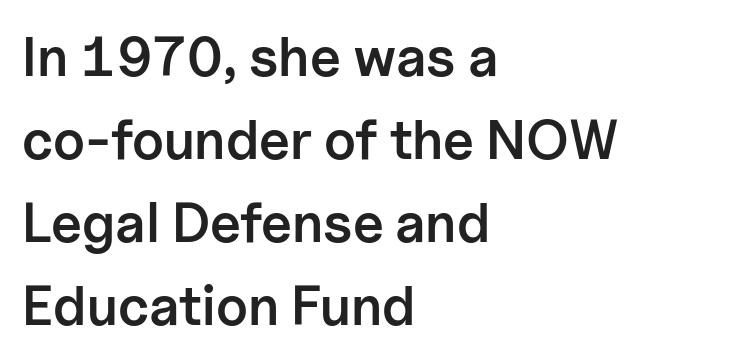
Q: Is the text bold? A: Semi-bold.
Q: Is the text italic (slanted)? A: No, it is upright.
Q: Is the typeface a serif or a sans-serif typeface? A: Sans-serif.
Q: Is the text underlined? A: No.
Q: How is the paragraph aligned? A: Left-aligned.
Q: Is the spacing between letters normal or unusually wide? A: Normal.
Q: Is the spacing between lines tight, normal or loose? A: Normal.
Q: Width (condensed, normal, or wide)? A: Normal.
Q: Stroke contrast? A: Low.
Q: x-height? A: Medium.
Q: Monospaced? A: No.
